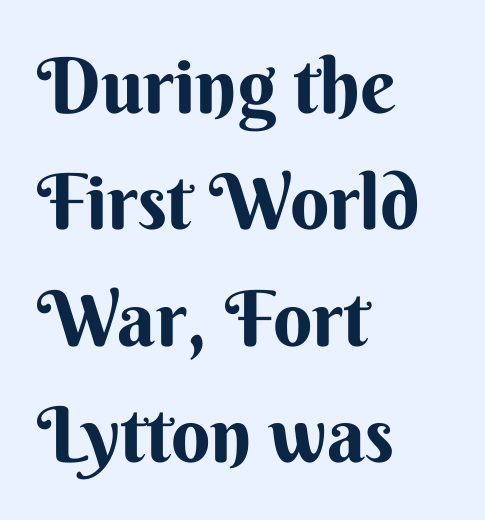
Q: Is the text italic (slanted)? A: No, it is upright.
Q: Is the typeface a serif or a sans-serif typeface? A: Sans-serif.
Q: Is the text underlined? A: No.
Q: How is the paragraph aligned? A: Left-aligned.
Q: Is the spacing between letters normal or unusually wide? A: Normal.
Q: Is the spacing between lines tight, normal or loose? A: Normal.
Q: Width (condensed, normal, or wide)? A: Normal.
Q: Stroke contrast? A: Medium.
Q: x-height? A: Small.
Q: Monospaced? A: No.
